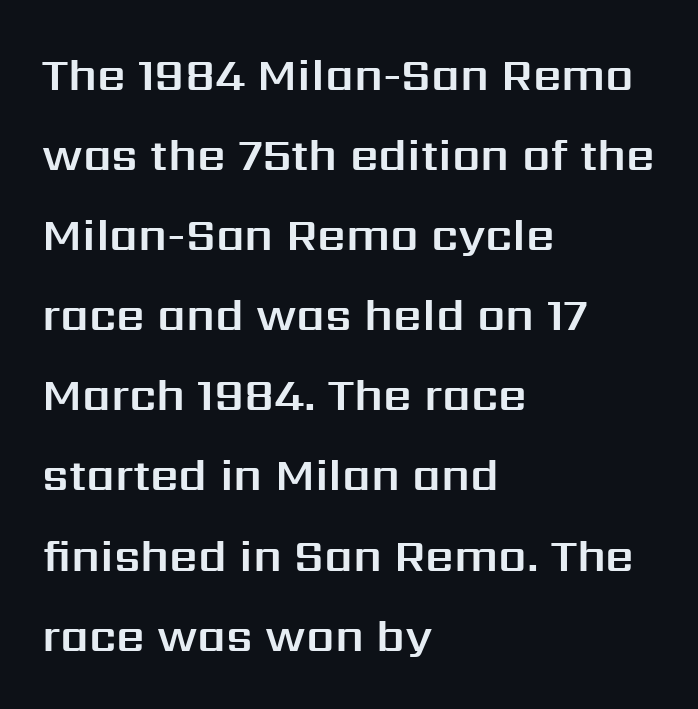
Q: Is the text italic (slanted)? A: No, it is upright.
Q: Is the typeface a serif or a sans-serif typeface? A: Sans-serif.
Q: Is the text underlined? A: No.
Q: How is the paragraph aligned? A: Left-aligned.
Q: Is the spacing between letters normal or unusually wide? A: Normal.
Q: Width (condensed, normal, or wide)? A: Normal.
Q: Stroke contrast? A: Medium.
Q: x-height? A: Medium.
Q: Monospaced? A: No.
